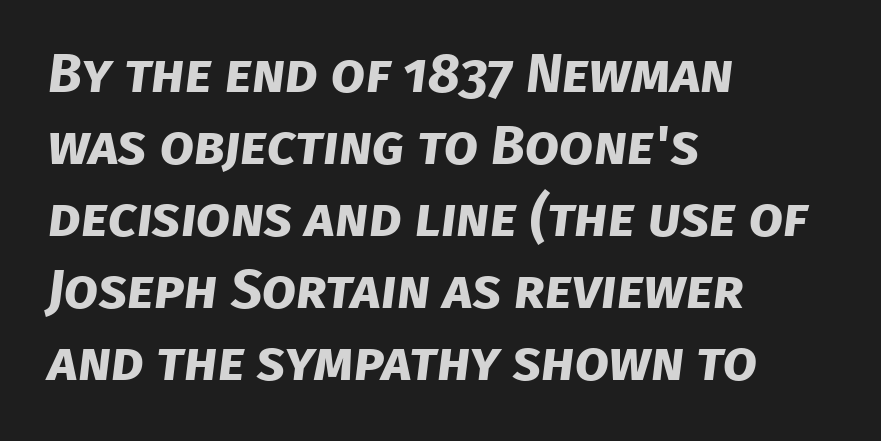
Q: Is the text bold? A: Yes.
Q: Is the typeface a serif or a sans-serif typeface? A: Sans-serif.
Q: Is the text underlined? A: No.
Q: How is the paragraph aligned? A: Left-aligned.
Q: Is the spacing between letters normal or unusually wide? A: Normal.
Q: Is the spacing between lines tight, normal or loose? A: Normal.
Q: Width (condensed, normal, or wide)? A: Normal.
Q: Stroke contrast? A: Low.
Q: x-height? A: Large.
Q: Monospaced? A: No.
